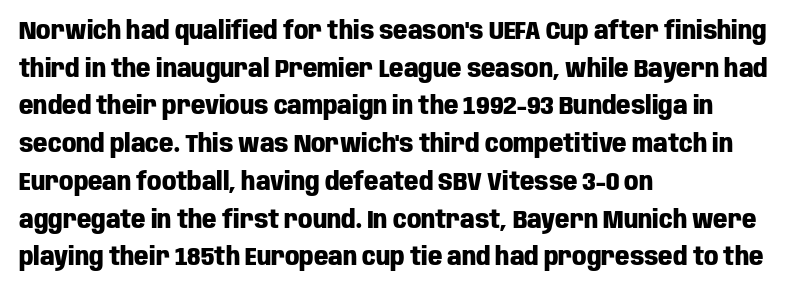
Q: Is the text bold? A: Yes.
Q: Is the text italic (slanted)? A: No, it is upright.
Q: Is the text underlined? A: No.
Q: How is the paragraph aligned? A: Left-aligned.
Q: Is the spacing between letters normal or unusually wide? A: Normal.
Q: Is the spacing between lines tight, normal or loose? A: Normal.
